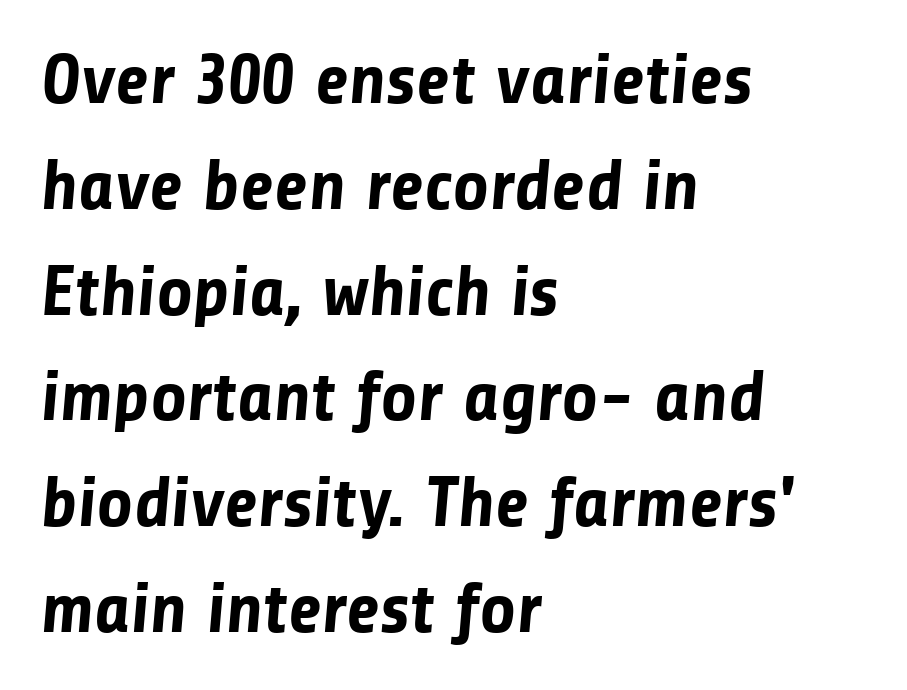
Q: Is the text bold? A: Yes.
Q: Is the typeface a serif or a sans-serif typeface? A: Sans-serif.
Q: Is the text underlined? A: No.
Q: How is the paragraph aligned? A: Left-aligned.
Q: Is the spacing between letters normal or unusually wide? A: Normal.
Q: Is the spacing between lines tight, normal or loose? A: Normal.
Q: Width (condensed, normal, or wide)? A: Normal.
Q: Stroke contrast? A: Low.
Q: x-height? A: Medium.
Q: Monospaced? A: No.
